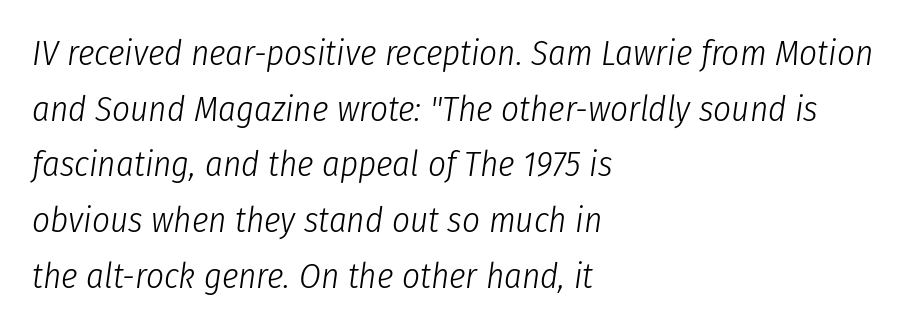
The image shows 35 px light, condensed type, italic (leaning right); set left-aligned, normal line spacing (1.59x), normal letter spacing, not underlined; low stroke contrast and a medium x-height.
